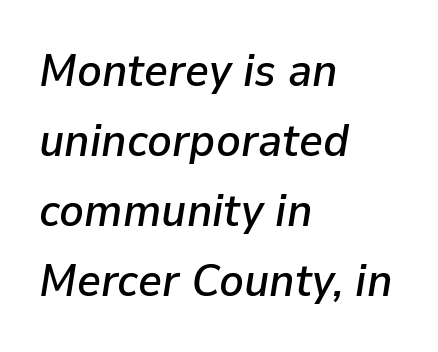
The image shows 46 px text type, italic (leaning right); set left-aligned, normal line spacing (1.52x), normal letter spacing, not underlined; low stroke contrast and a medium x-height.
